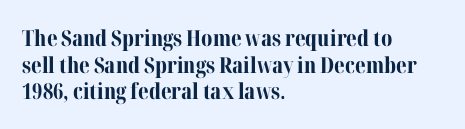
Which margin do the lines hug? The left one — the right edge is uneven. Weight check: bold — yes, fully. Tracking here is standard; glyphs follow each other at the usual distance. Unlike italic type, these characters show no tilt at all. Just letters on the line, the space beneath them empty.
